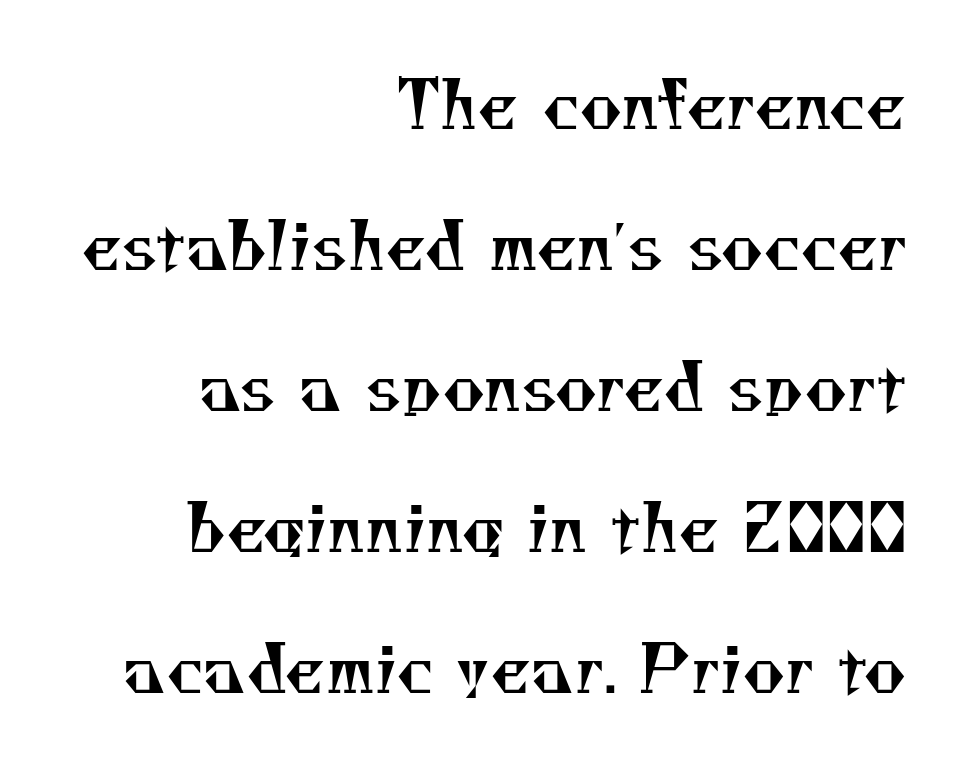
I'd call this a serif setting — the letters wear small feet. The face used here is rendered with its standard letterfit. The cut favours lightness, reaching ordinary text weight at its darkest. Unmarked baselines from the first word to the last. The setting favours the right margin, as signatures and pull-quotes sometimes do.
